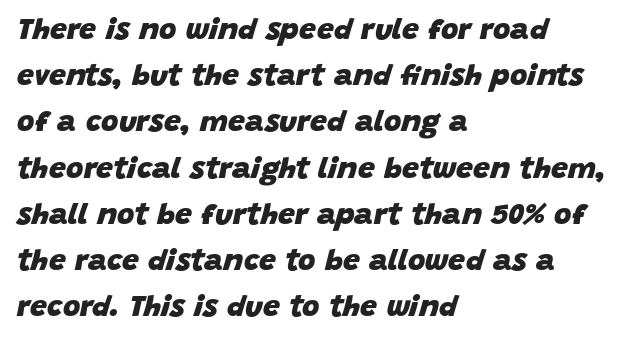
{"italic": "yes", "lean": "right", "slant_degrees": 15, "bold": "yes", "weight": "heavy", "width": "normal", "stroke_contrast": "low", "x_height": "large", "monospaced": "no", "underline": "no", "align": "left", "line_spacing": "normal", "line_spacing_ratio": 1.54, "letter_spacing": "normal", "letter_spacing_em": 0.0, "glyph_px": 30}
